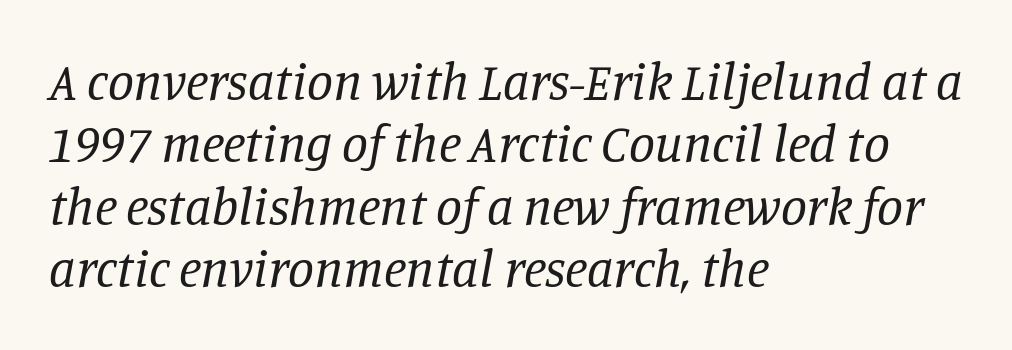
The lines in this sample share a left origin and differ only in where they stop. An italicized treatment has been applied to the whole sample. To sum up the face: it has serifs. Note the varied advance widths — an 'i' is clearly narrower than an 'm'.
